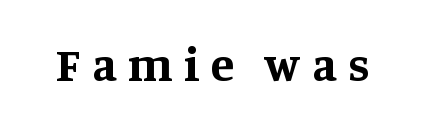
{"serif": "yes", "italic": "no", "bold": "yes", "weight": "bold", "width": "normal", "stroke_contrast": "medium", "x_height": "large", "monospaced": "no", "underline": "no", "letter_spacing": "wide", "letter_spacing_em": 0.24, "glyph_px": 48}
